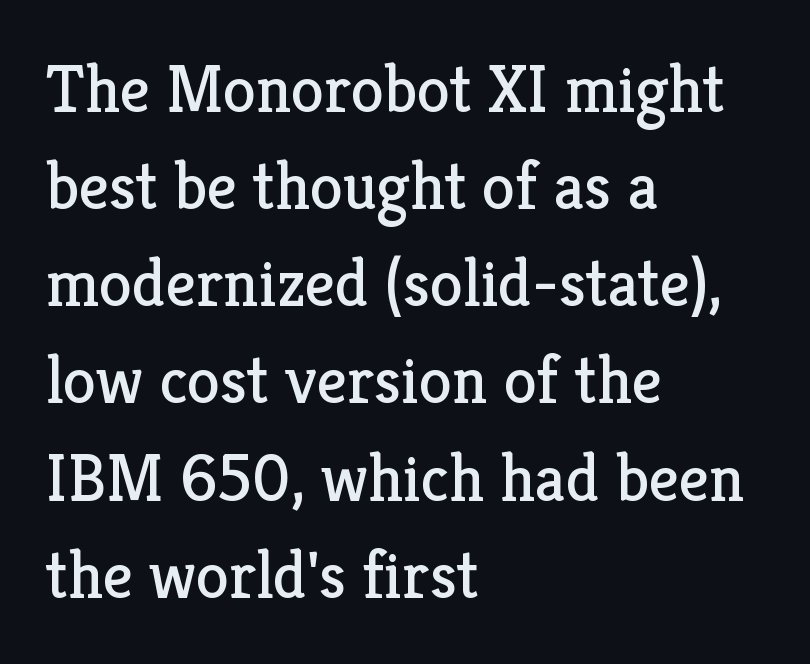
Q: Is the text bold? A: No.
Q: Is the text italic (slanted)? A: No, it is upright.
Q: Is the typeface a serif or a sans-serif typeface? A: Serif.
Q: Is the text underlined? A: No.
Q: How is the paragraph aligned? A: Left-aligned.
Q: Is the spacing between letters normal or unusually wide? A: Normal.
Q: Is the spacing between lines tight, normal or loose? A: Normal.
Q: Width (condensed, normal, or wide)? A: Normal.
Q: Stroke contrast? A: Low.
Q: x-height? A: Medium.
Q: Monospaced? A: No.
